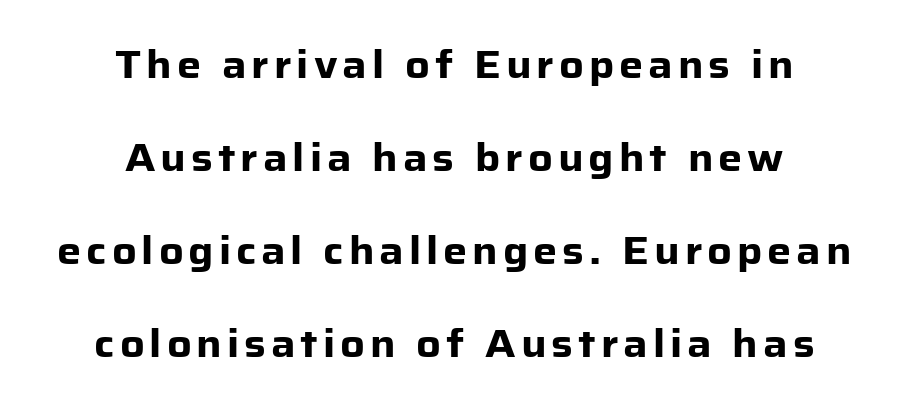
{"serif": "no", "italic": "no", "bold": "yes", "weight": "heavy", "width": "normal", "stroke_contrast": "low", "x_height": "medium", "monospaced": "no", "underline": "no", "align": "center", "line_spacing": "loose", "line_spacing_ratio": 2.45, "glyph_px": 38}
